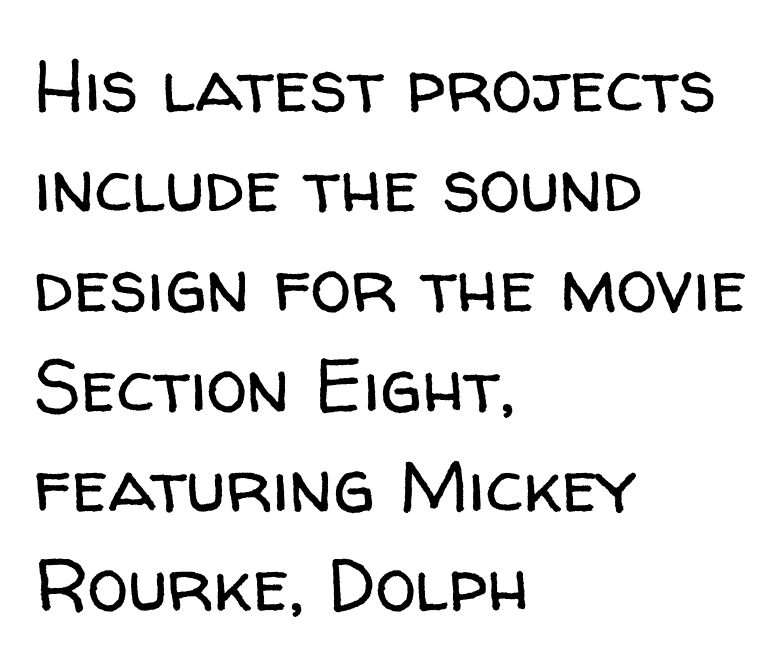
The image shows 74 px regular-weight sans-serif type, upright; set left-aligned, normal line spacing (1.35x), normal letter spacing, not underlined; low stroke contrast and a medium x-height.
